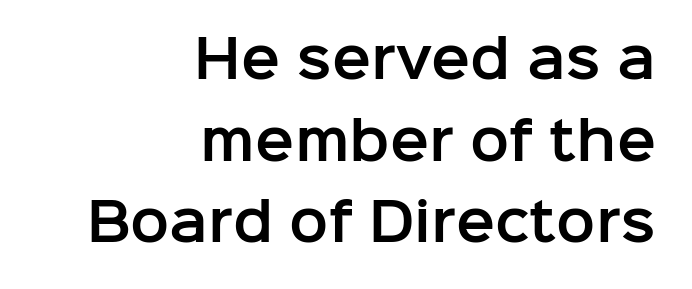
The image shows 52 px sans-serif type, upright; set right-aligned, normal line spacing (1.57x), normal letter spacing, not underlined; low stroke contrast and a medium x-height.
